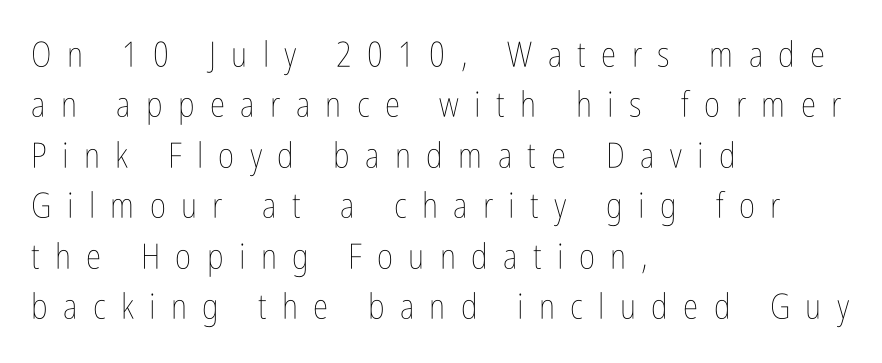
The image shows 35 px thin, condensed type, upright; set left-aligned, normal line spacing (1.44x), unusually wide letter spacing (+0.44 em), not underlined; low stroke contrast and a medium x-height.
